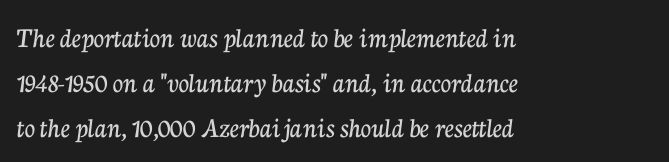
The image shows 29 px serif type; set left-aligned, normal line spacing (1.56x), normal letter spacing, not underlined; low stroke contrast and a medium x-height.
